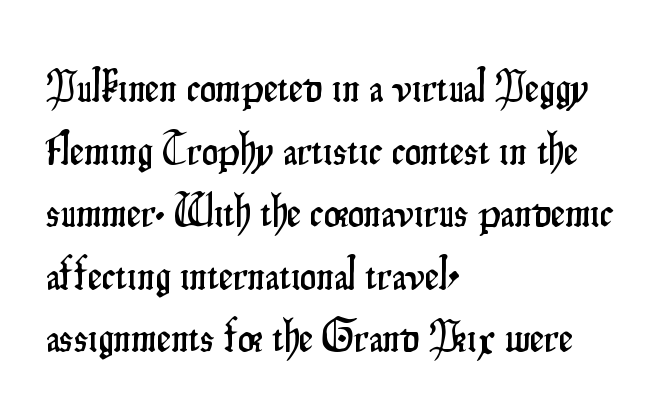
Q: Is the text italic (slanted)? A: No, it is upright.
Q: Is the typeface a serif or a sans-serif typeface? A: Sans-serif.
Q: Is the text underlined? A: No.
Q: How is the paragraph aligned? A: Left-aligned.
Q: Is the spacing between letters normal or unusually wide? A: Normal.
Q: Is the spacing between lines tight, normal or loose? A: Normal.
Q: Width (condensed, normal, or wide)? A: Condensed.
Q: Stroke contrast? A: Low.
Q: x-height? A: Small.
Q: Monospaced? A: No.
